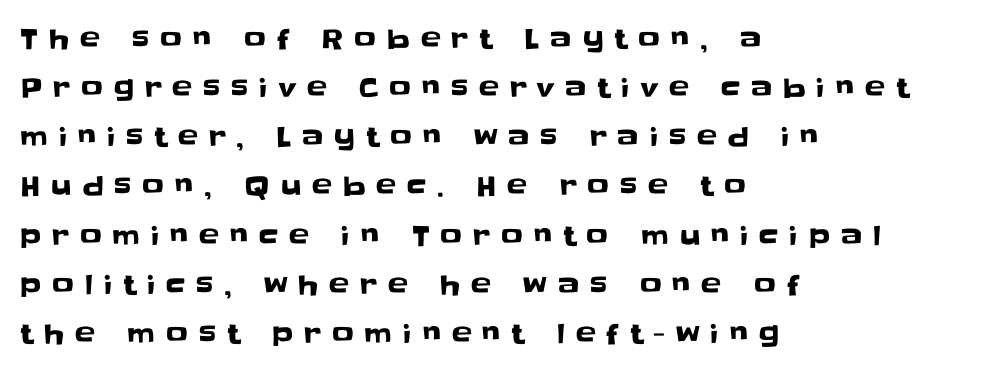
{"italic": "no", "underline": "no", "align": "left", "line_spacing_ratio": 1.82, "letter_spacing": "wide", "letter_spacing_em": 0.4, "glyph_px": 27}
